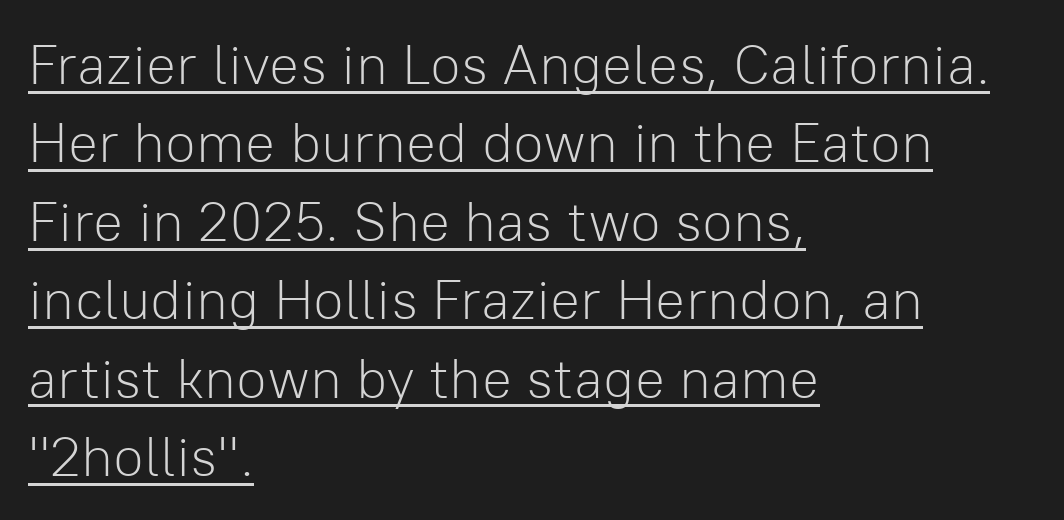
Q: Is the text bold? A: No.
Q: Is the text italic (slanted)? A: No, it is upright.
Q: Is the typeface a serif or a sans-serif typeface? A: Sans-serif.
Q: Is the text underlined? A: Yes.
Q: How is the paragraph aligned? A: Left-aligned.
Q: Is the spacing between letters normal or unusually wide? A: Normal.
Q: Is the spacing between lines tight, normal or loose? A: Normal.
Q: Width (condensed, normal, or wide)? A: Normal.
Q: Stroke contrast? A: Low.
Q: x-height? A: Medium.
Q: Monospaced? A: No.
